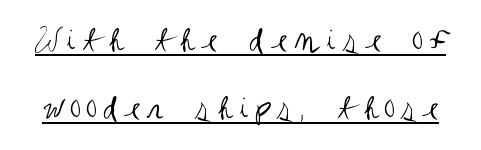
Q: Is the text bold? A: No.
Q: Is the typeface a serif or a sans-serif typeface? A: Sans-serif.
Q: Is the text underlined? A: Yes.
Q: Width (condensed, normal, or wide)? A: Condensed.
Q: Stroke contrast? A: Medium.
Q: x-height? A: Large.
Q: Monospaced? A: No.
